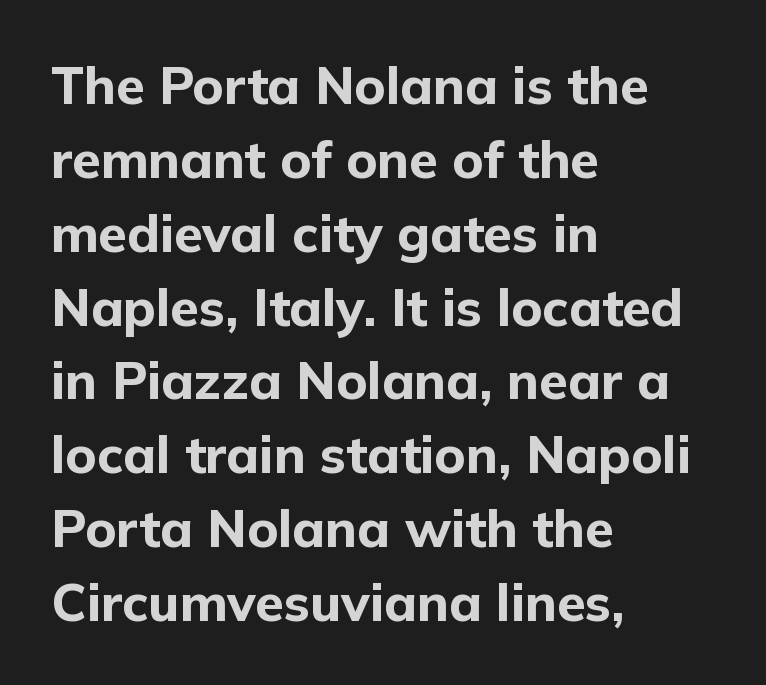
{"serif": "no", "italic": "no", "bold": "yes", "weight": "bold", "width": "normal", "stroke_contrast": "low", "x_height": "medium", "monospaced": "no", "underline": "no", "align": "left", "line_spacing": "normal", "line_spacing_ratio": 1.42, "letter_spacing": "normal", "letter_spacing_em": 0.0, "glyph_px": 52}
